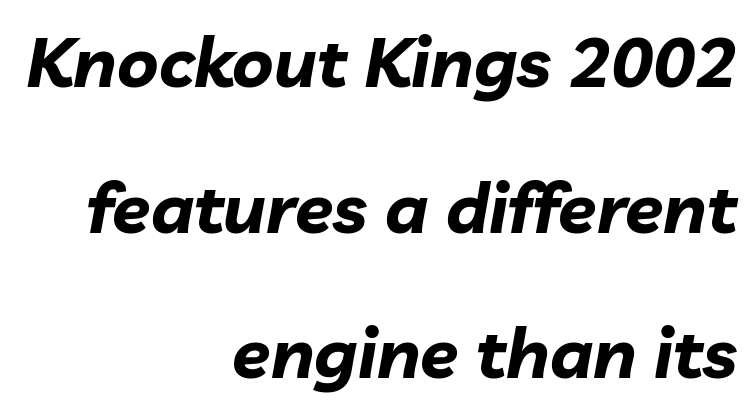
{"italic": "yes", "lean": "right", "slant_degrees": 10, "bold": "yes", "weight": "bold", "width": "normal", "stroke_contrast": "low", "x_height": "medium", "monospaced": "no", "underline": "no", "align": "right", "line_spacing": "loose", "line_spacing_ratio": 2.08, "letter_spacing": "normal", "letter_spacing_em": 0.0, "glyph_px": 70}
